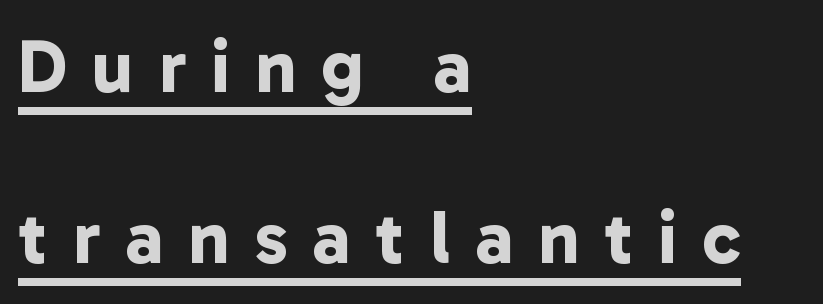
Q: Is the text bold? A: Yes.
Q: Is the typeface a serif or a sans-serif typeface? A: Sans-serif.
Q: Is the text underlined? A: Yes.
Q: How is the paragraph aligned? A: Left-aligned.
Q: Is the spacing between letters normal or unusually wide? A: Unusually wide.
Q: Is the spacing between lines tight, normal or loose? A: Loose.
Q: Width (condensed, normal, or wide)? A: Normal.
Q: Stroke contrast? A: Low.
Q: x-height? A: Medium.
Q: Monospaced? A: No.
